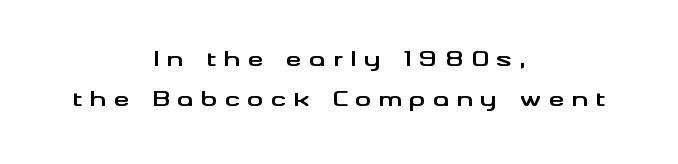
A typesetter would call this heavily tracked-out type. Honestly, there is no underline to notice here at all. Every character sits straight up, as roman type does. Regarding leading, the lines here are spaced well apart.
